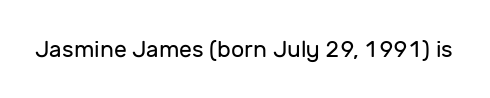
The image shows 23 px text type, upright; set normal letter spacing, not underlined.
